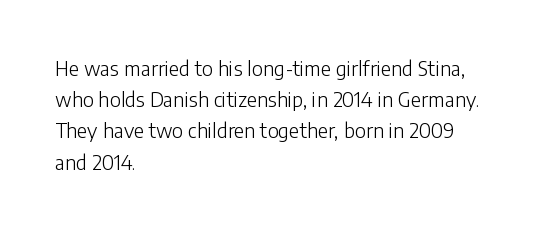
The image shows 20 px text type, upright; set left-aligned, normal line spacing (1.56x), normal letter spacing, not underlined.
